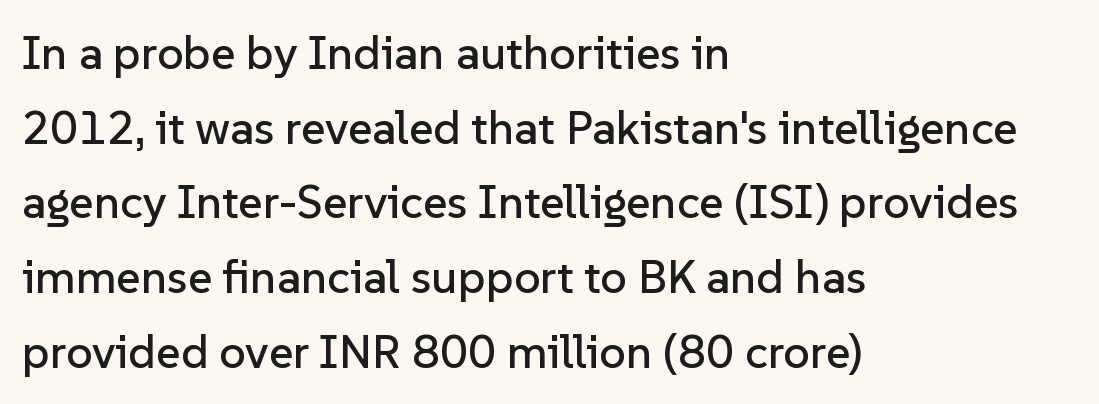
Q: Is the text italic (slanted)? A: No, it is upright.
Q: Is the typeface a serif or a sans-serif typeface? A: Sans-serif.
Q: Is the text underlined? A: No.
Q: How is the paragraph aligned? A: Left-aligned.
Q: Is the spacing between letters normal or unusually wide? A: Normal.
Q: Is the spacing between lines tight, normal or loose? A: Normal.
Q: Width (condensed, normal, or wide)? A: Normal.
Q: Stroke contrast? A: Low.
Q: x-height? A: Medium.
Q: Monospaced? A: No.
